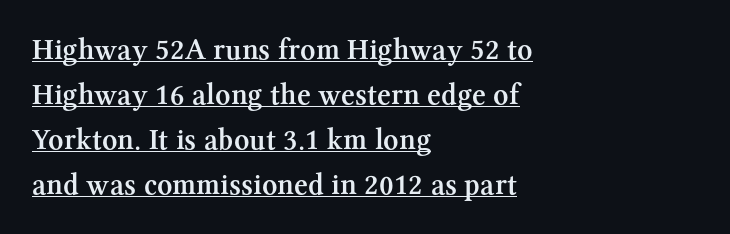
The image shows 30 px semibold serif type, upright; set left-aligned, normal line spacing (1.5x), normal letter spacing, underlined; medium stroke contrast and a medium x-height.
